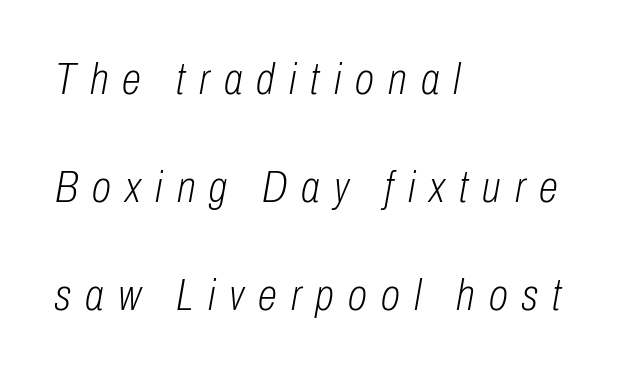
The image shows 44 px light, condensed type, italic (leaning right); set left-aligned, loose line spacing (2.45x), unusually wide letter spacing (+0.32 em), not underlined; low stroke contrast and a medium x-height.
